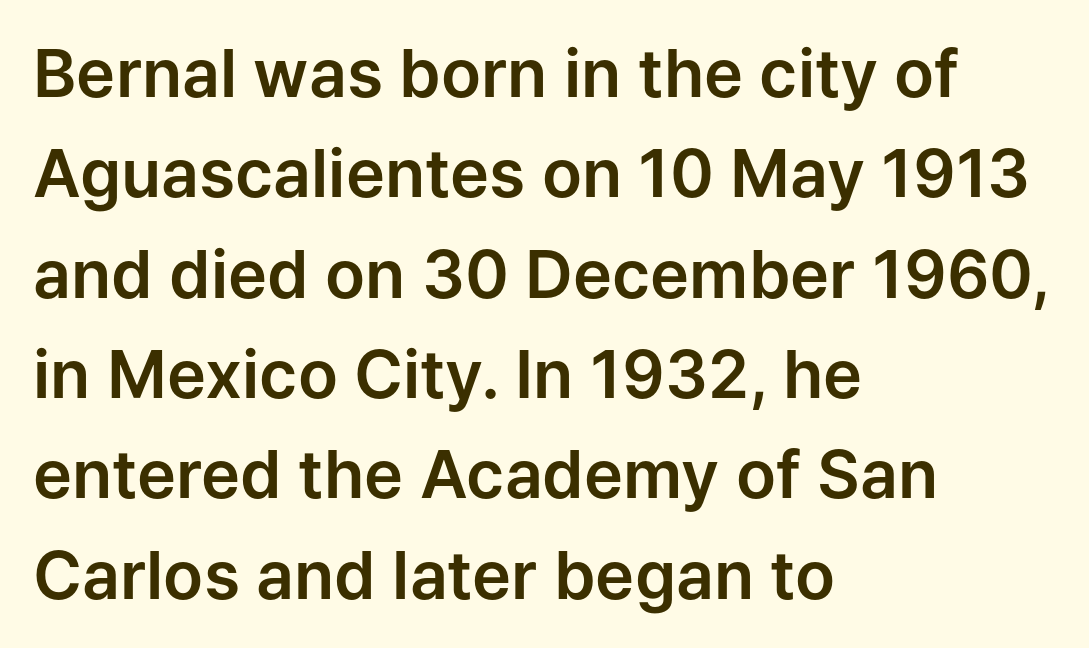
The image shows 66 px sans-serif type, upright; set left-aligned, normal line spacing (1.52x), normal letter spacing, not underlined; low stroke contrast and a medium x-height.
